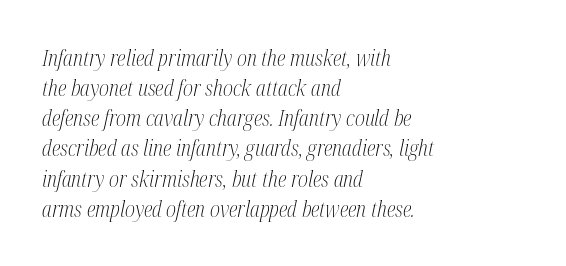
{"italic": "yes", "lean": "right", "slant_degrees": 12, "bold": "no", "underline": "no", "align": "left", "line_spacing": "normal", "line_spacing_ratio": 1.37, "letter_spacing": "normal", "letter_spacing_em": 0.0, "glyph_px": 22}
